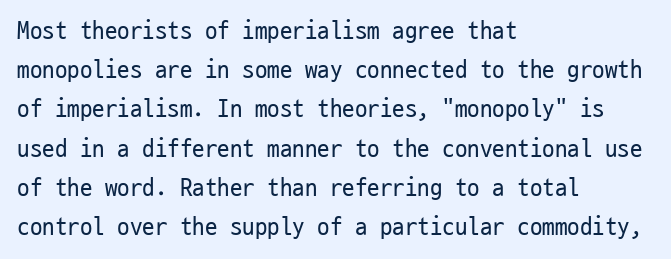
Is this a heavy cut? Hardly; it is regular or lighter. In CSS terms this would be text-align: left. Words appear dense and cohesive because spacing is normal. The gap between lines stays unmarked. Reading down the column, the eye jumps a familiar distance to each next line. This is roman type, the default non-slanted kind.
